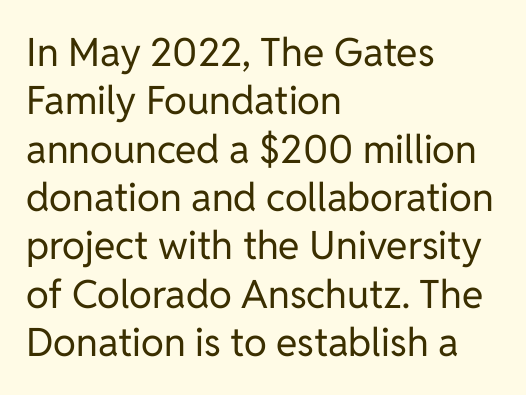
The image shows 39 px regular-weight sans-serif type, upright; set left-aligned, line spacing 1.24x, normal letter spacing, not underlined; low stroke contrast and a medium x-height.
